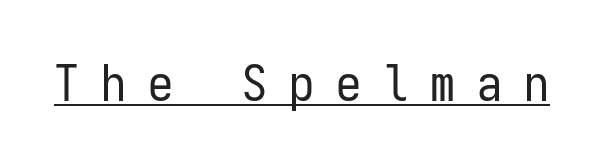
Every character here occupies the same horizontal width, giving the sample a typewriter-like rhythm. Stems and bowls with no extra thickness — not bold. You can tell it's not italic because the verticals are truly vertical. Tracking value appears strongly positive — letters spread wide. These lines are composed in type without serifs.
